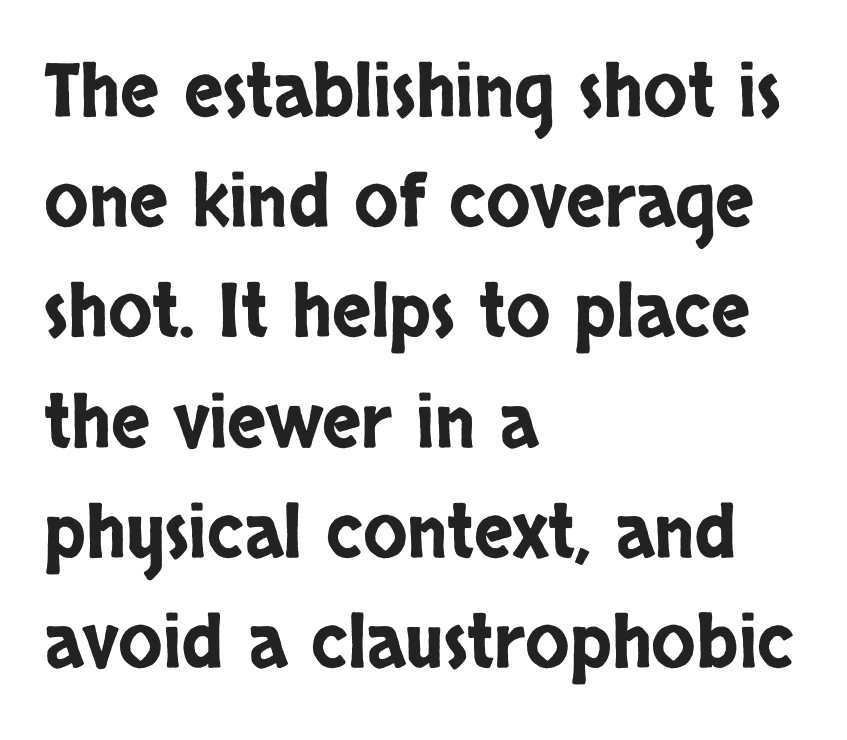
The image shows 73 px condensed sans-serif type, upright; set left-aligned, normal line spacing (1.51x), normal letter spacing, not underlined; low stroke contrast and a large x-height.
